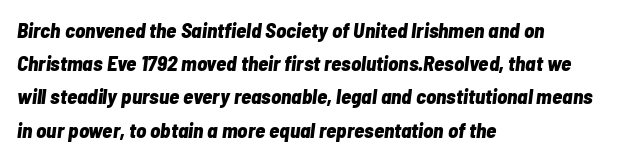
Stroke thickness is high; the sample reads as a true bold. Vertical spacing — default. The gaps between neighbouring characters are ordinary and unremarkable. These lines stack with their left ends in a neat column.
